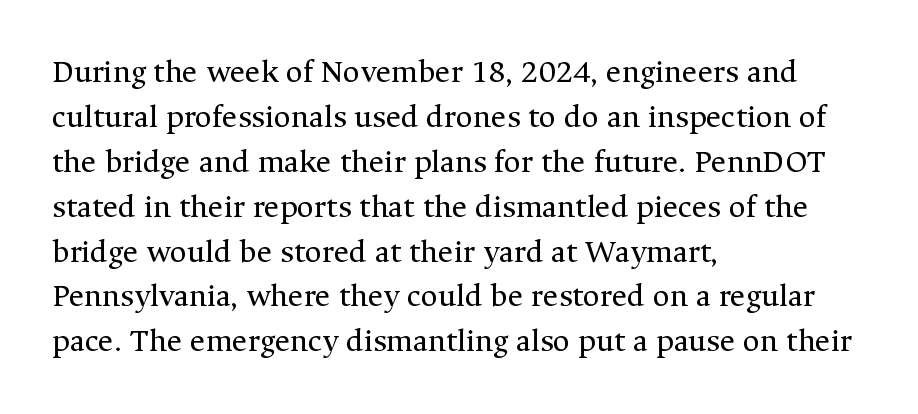
The image shows 33 px regular-weight serif type, upright; set left-aligned, normal line spacing (1.36x), normal letter spacing, not underlined; medium stroke contrast and a medium x-height.
